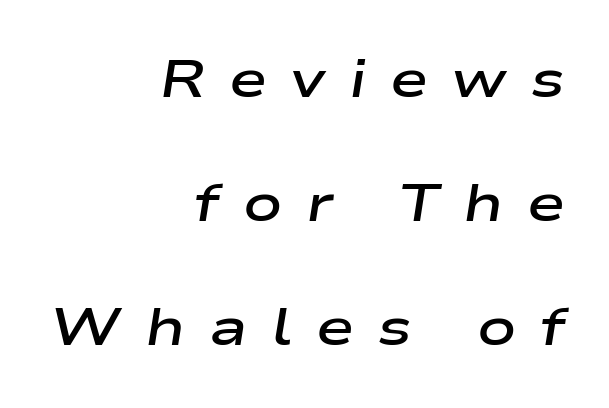
Q: Is the text bold? A: Semi-bold.
Q: Is the text italic (slanted)? A: Yes, it leans right by about 9 degrees.
Q: Is the text underlined? A: No.
Q: How is the paragraph aligned? A: Right-aligned.
Q: Is the spacing between letters normal or unusually wide? A: Unusually wide.
Q: Is the spacing between lines tight, normal or loose? A: Loose.
Q: Width (condensed, normal, or wide)? A: Wide.
Q: Stroke contrast? A: Low.
Q: x-height? A: Medium.
Q: Monospaced? A: No.
